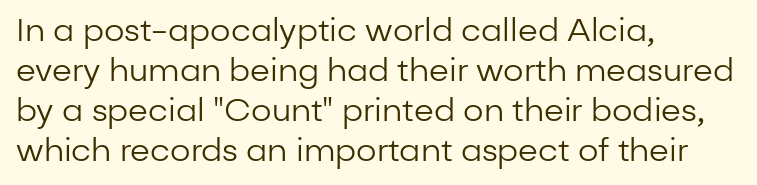
You could call the tracking neutral — neither tight nor loose. A sans-serif font was chosen for this passage. On a weight scale, this lands at 450 or below. Leading matches the norm, producing a regular column. Vertical strokes here are truly vertical. This sample has the flowing, uneven cadence of proportional lettering.
